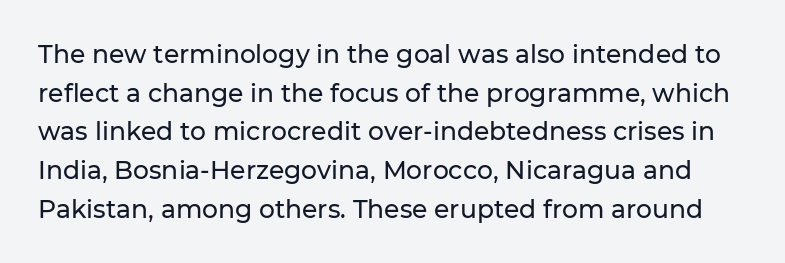
{"italic": "no", "underline": "no", "line_spacing": "normal", "line_spacing_ratio": 1.55, "letter_spacing": "normal", "letter_spacing_em": 0.0, "glyph_px": 25}
